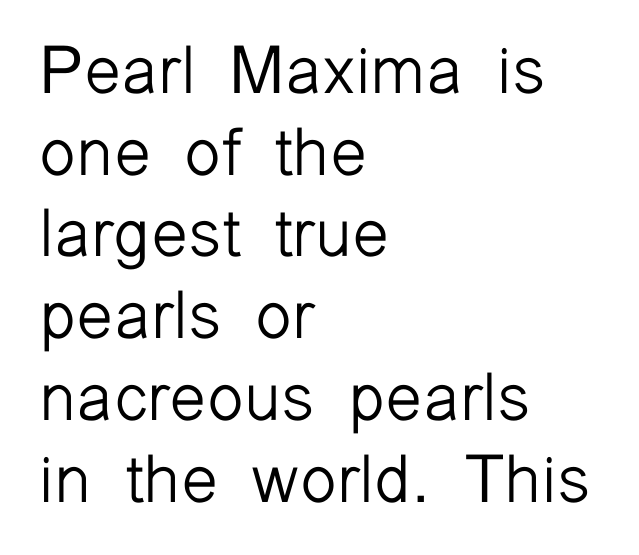
Q: Is the text bold? A: No.
Q: Is the text italic (slanted)? A: No, it is upright.
Q: Is the typeface a serif or a sans-serif typeface? A: Sans-serif.
Q: Is the text underlined? A: No.
Q: How is the paragraph aligned? A: Left-aligned.
Q: Is the spacing between letters normal or unusually wide? A: Normal.
Q: Width (condensed, normal, or wide)? A: Normal.
Q: Stroke contrast? A: Low.
Q: x-height? A: Medium.
Q: Monospaced? A: No.
